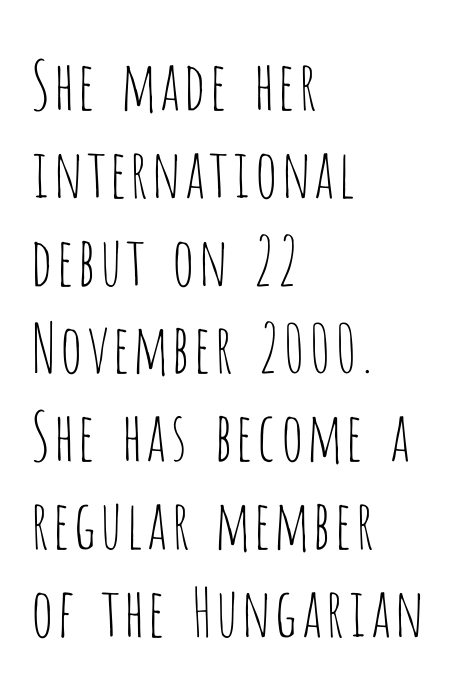
Varying glyph widths throughout — classic text-font behaviour. The lines are quadded left. Underlining? Definitely not there. Check where the strokes stop: nothing finishes them off — pure sans.
